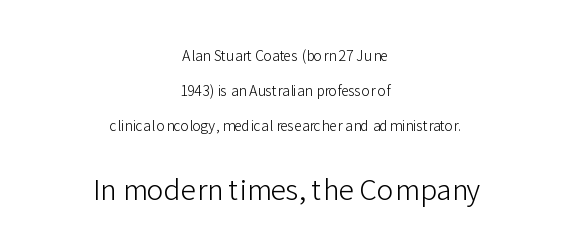
Q: Is the text bold? A: No.
Q: Is the text italic (slanted)? A: No, it is upright.
Q: Is the typeface a serif or a sans-serif typeface? A: Sans-serif.
Q: Is the text underlined? A: No.
Q: How is the paragraph aligned? A: Centered.
Q: Is the spacing between letters normal or unusually wide? A: Normal.
Q: Is the spacing between lines tight, normal or loose? A: Loose.
Q: Which block of text is set in a larger size, the first (top) or the second (bottom)? A: The second (bottom) one.
Q: Width (condensed, normal, or wide)? A: Normal.
Q: Stroke contrast? A: Low.
Q: x-height? A: Medium.
Q: Monospaced? A: No.
